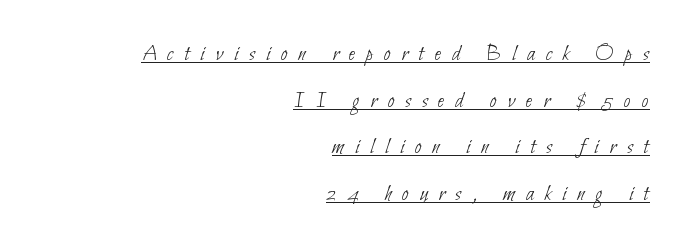
Loose tracking; the words dissolve into strings of separated letters. The paragraph shown leans on its right margin. Heaviness? Minimal to ordinary, like unemphasized prose. The passage shown stacks its lines with a broad gap. Like a heading marked for emphasis, these lines bear an underscore.
